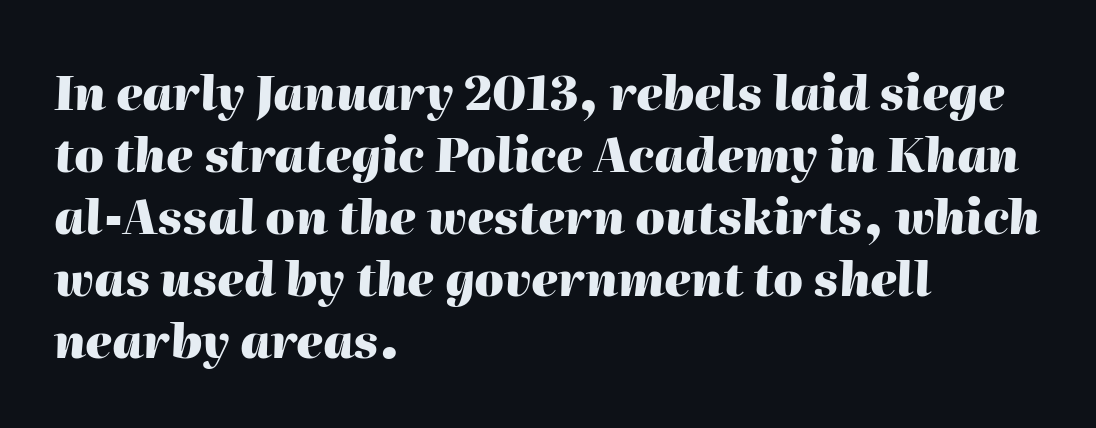
Here the designer chose a conventional face with non-uniform glyph widths. Tracking value appears to be zero — textbook default spacing. Alignment: flush left. Plenty of ink on the page — the face is bold.
